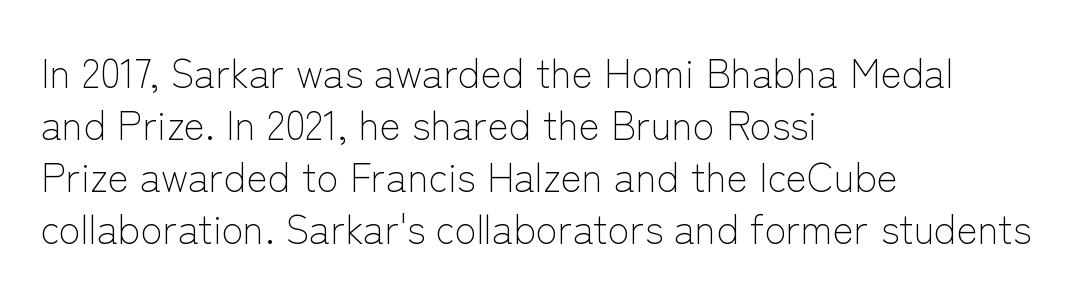
Each word holds together tightly as a unit, with standard inter-letter gaps. You can tell it's not italic because the verticals are truly vertical. Has an underline been added? It has not. Vertically, the passage feels balanced, rows spaced as you'd expect.
